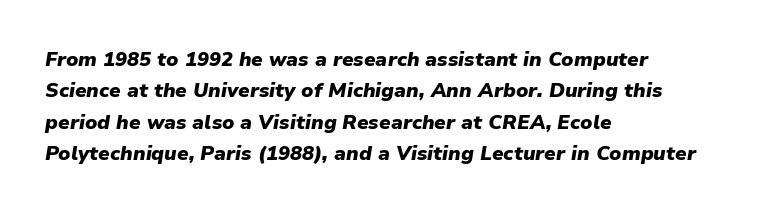
{"italic": "yes", "lean": "right", "slant_degrees": 9, "bold": "yes", "underline": "no", "align": "left", "line_spacing": "normal", "line_spacing_ratio": 1.57, "letter_spacing": "normal", "letter_spacing_em": 0.0, "glyph_px": 20}
